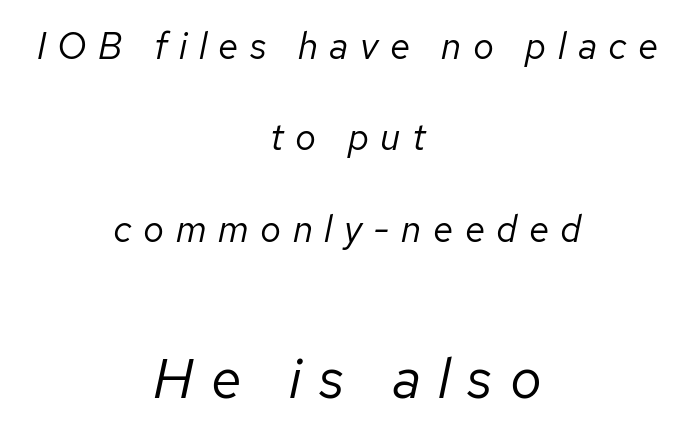
{"italic": "yes", "lean": "right", "slant_degrees": 12, "bold": "no", "weight": "regular", "width": "normal", "stroke_contrast": "low", "x_height": "medium", "monospaced": "no", "underline": "no", "align": "center", "line_spacing": "loose", "line_spacing_ratio": 2.47, "letter_spacing": "wide", "letter_spacing_em": 0.31, "larger_block": "second", "size_ratio": 1.51, "glyph_px": 56}
